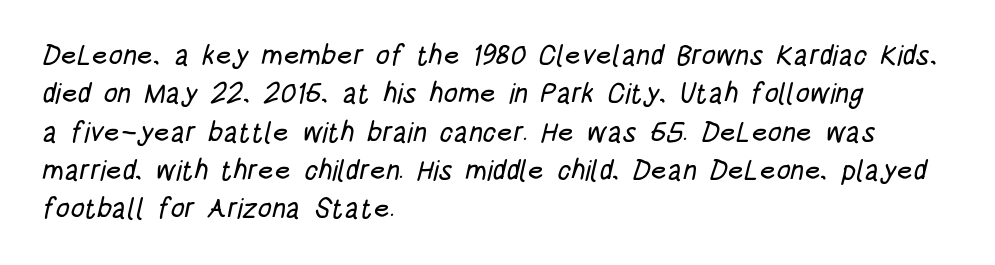
The image shows 28 px condensed sans-serif type; set left-aligned, normal line spacing (1.37x), normal letter spacing, not underlined; low stroke contrast and a large x-height.
